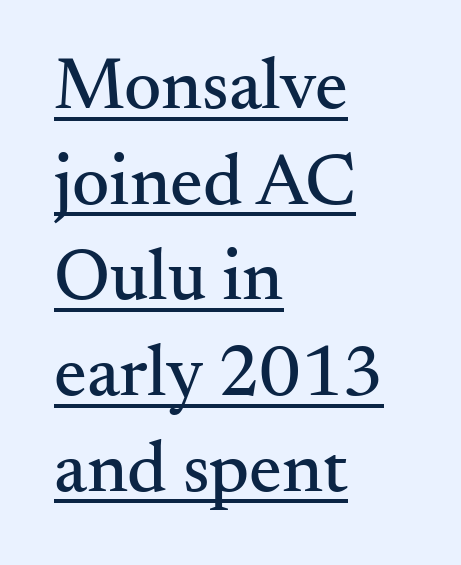
Looks like regular typesetting: each glyph gets only the width it needs. Leftover space on each line is placed entirely after the last word. It's the straight-up-and-down kind of type. Observe the ordinary spacing: letters are neighbours, not strangers. Does the type have serifs? Yes, each stem ends in a small foot.
